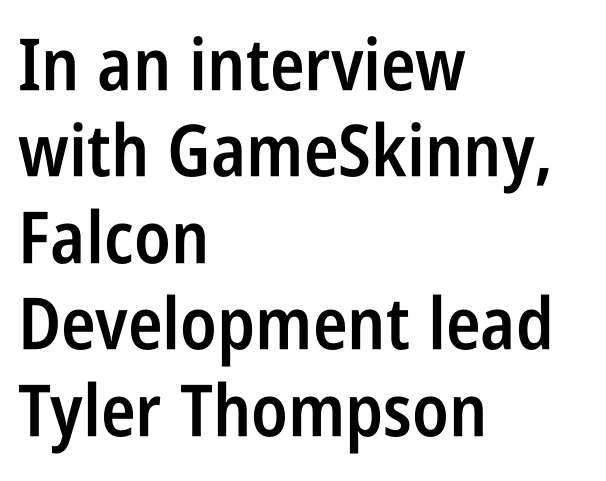
Q: Is the text bold? A: Semi-bold.
Q: Is the text italic (slanted)? A: No, it is upright.
Q: Is the typeface a serif or a sans-serif typeface? A: Sans-serif.
Q: Is the text underlined? A: No.
Q: How is the paragraph aligned? A: Left-aligned.
Q: Is the spacing between letters normal or unusually wide? A: Normal.
Q: Width (condensed, normal, or wide)? A: Condensed.
Q: Stroke contrast? A: Low.
Q: x-height? A: Large.
Q: Monospaced? A: No.
